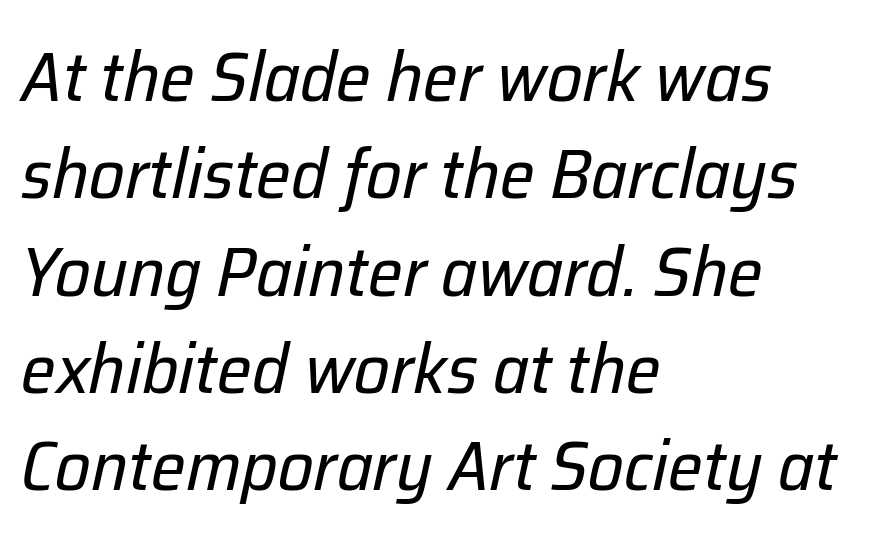
A normal amount of white space separates one row of letters from the next. These lines are rendered in a variable-pitch font. Notice how the stems are inclined rather than vertical — that's the hallmark of italics. Words float on clear page, feet unadorned. A quiet, ordinary-to-light weight characterises the typeface. This rendering leaves character spacing at its baseline value.
